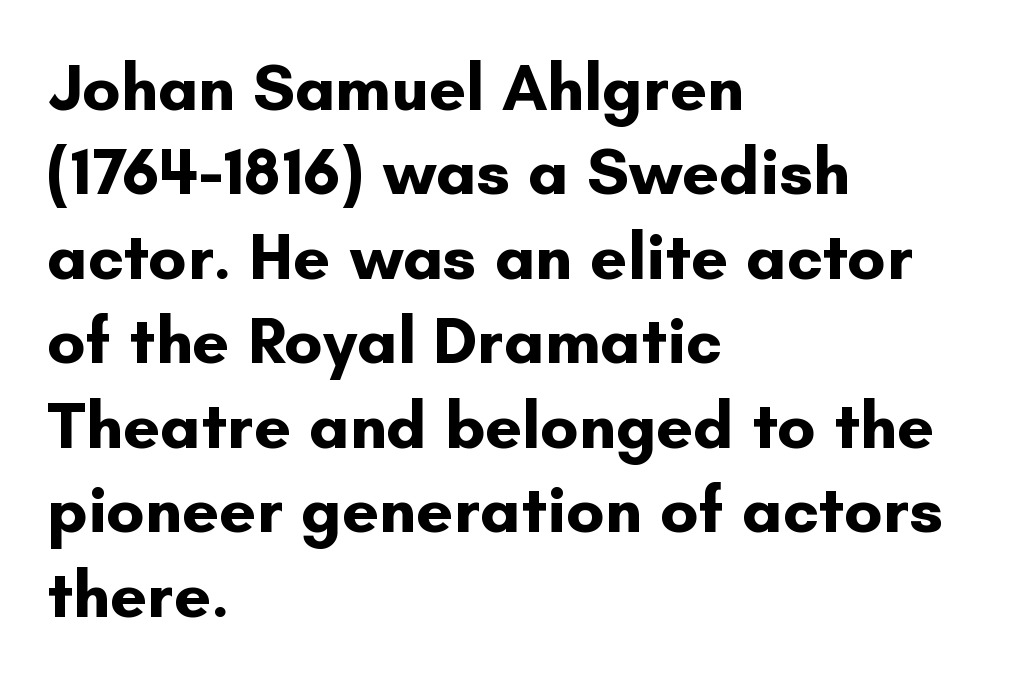
The image shows 66 px bold sans-serif type, upright; set left-aligned, normal line spacing (1.28x), normal letter spacing, not underlined; low stroke contrast and a small x-height.
